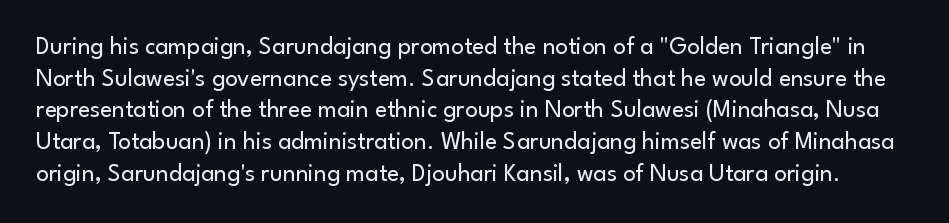
On a weight scale, this lands at 450 or below. The leading is moderate, giving the passage an even texture. Characters remain perfectly vertical along every line. The passage shown is not underscored anywhere. You could call the tracking neutral — neither tight nor loose.
